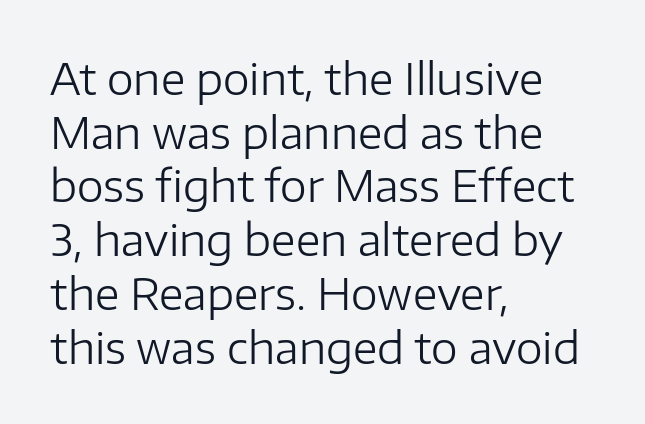
{"serif": "no", "italic": "no", "bold": "no", "weight": "regular", "width": "normal", "stroke_contrast": "low", "x_height": "medium", "monospaced": "no", "underline": "no", "align": "left", "line_spacing": "normal", "line_spacing_ratio": 1.25, "letter_spacing": "normal", "letter_spacing_em": 0.0, "glyph_px": 43}
